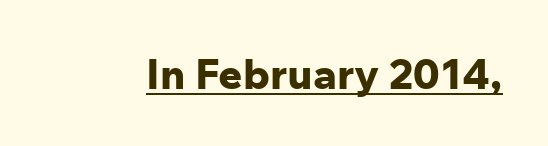
{"serif": "no", "italic": "no", "bold": "yes", "weight": "bold", "width": "normal", "stroke_contrast": "low", "x_height": "medium", "monospaced": "no", "underline": "yes", "letter_spacing": "normal", "letter_spacing_em": 0.0, "glyph_px": 42}
